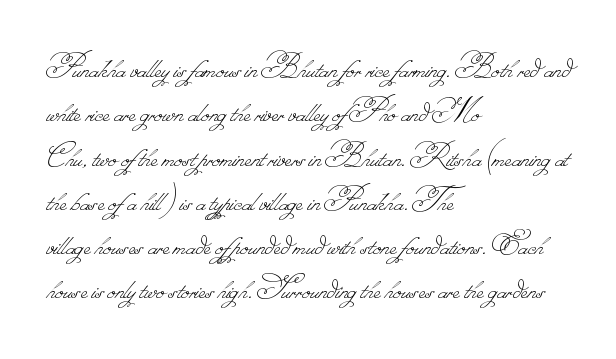
Q: Is the text bold? A: No.
Q: Is the text underlined? A: No.
Q: How is the paragraph aligned? A: Left-aligned.
Q: Is the spacing between letters normal or unusually wide? A: Normal.
Q: Width (condensed, normal, or wide)? A: Normal.
Q: Stroke contrast? A: Low.
Q: Monospaced? A: No.
